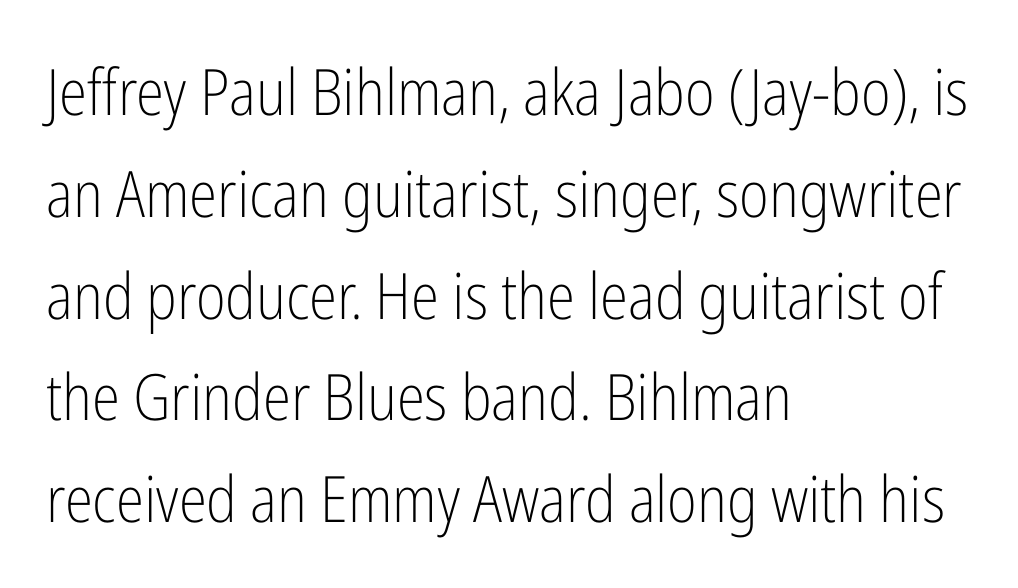
This sample has the flowing, uneven cadence of proportional lettering. Line spacing here is normal. Stem width sits at or under what a default text font uses. Decoration check: the copy has no underline. No italicization has been applied; the sample stays upright.
